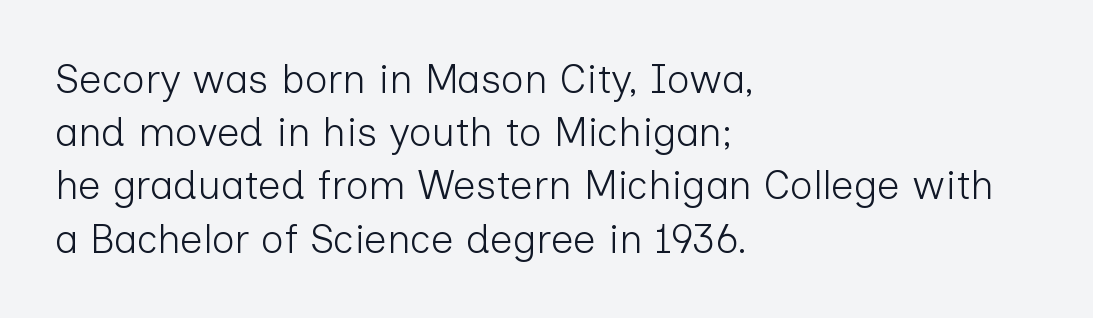
{"serif": "no", "italic": "no", "bold": "no", "weight": "light", "width": "normal", "stroke_contrast": "low", "x_height": "medium", "monospaced": "no", "underline": "no", "align": "left", "line_spacing": "normal", "line_spacing_ratio": 1.33, "letter_spacing": "normal", "letter_spacing_em": 0.0, "glyph_px": 40}
